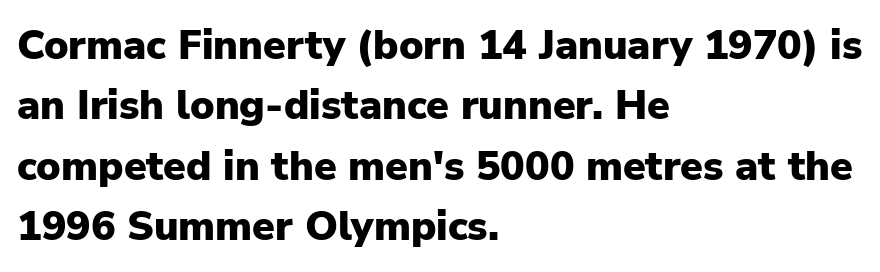
The image shows 41 px heavy sans-serif type, upright; set left-aligned, normal line spacing (1.47x), normal letter spacing, not underlined; low stroke contrast and a medium x-height.
